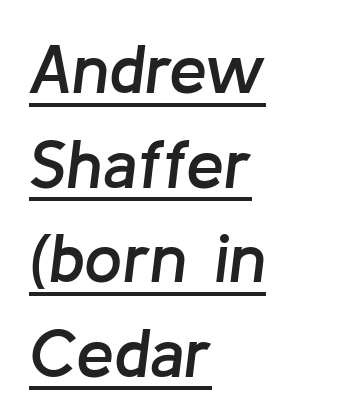
The image shows 68 px semibold type, italic (leaning right); set left-aligned, normal line spacing (1.39x), normal letter spacing, underlined; low stroke contrast and a medium x-height.
